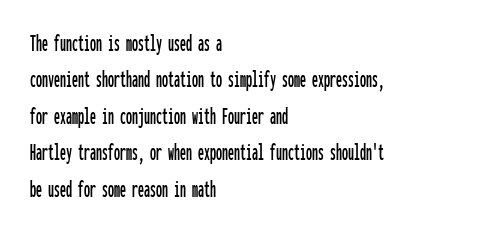
The image shows 24 px text type, upright; set left-aligned, normal line spacing (1.52x), normal letter spacing, not underlined.
